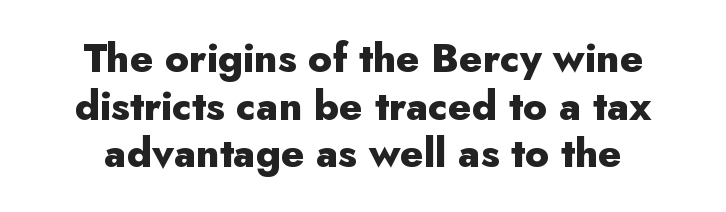
{"serif": "no", "italic": "no", "bold": "yes", "weight": "heavy", "width": "normal", "stroke_contrast": "low", "x_height": "small", "monospaced": "no", "underline": "no", "align": "center", "line_spacing_ratio": 1.19, "letter_spacing": "normal", "letter_spacing_em": 0.0, "glyph_px": 40}
